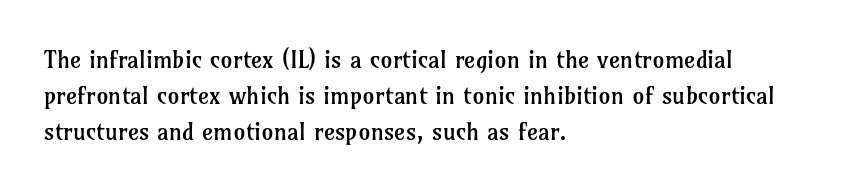
{"italic": "no", "bold": "no", "underline": "no", "align": "left", "line_spacing": "normal", "line_spacing_ratio": 1.49, "letter_spacing": "normal", "letter_spacing_em": 0.0, "glyph_px": 24}
